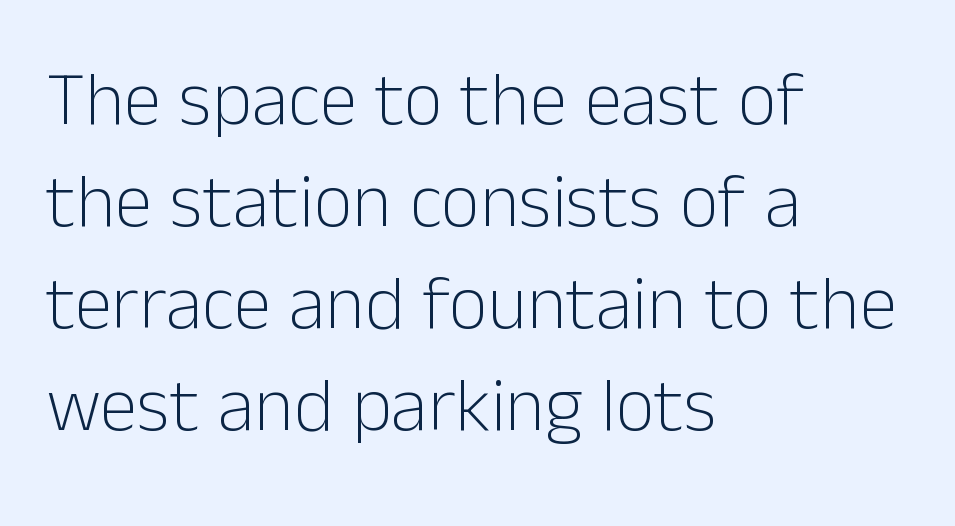
Nobody touched the tracking dial on this one. These lines are rendered in a variable-pitch font. Every row of glyphs begins at an identical x-position on the left. Heft: none added — not bold. The designer went with a sans here, leaving each stem footless. The lines sit at an ordinary, default distance from one another.
